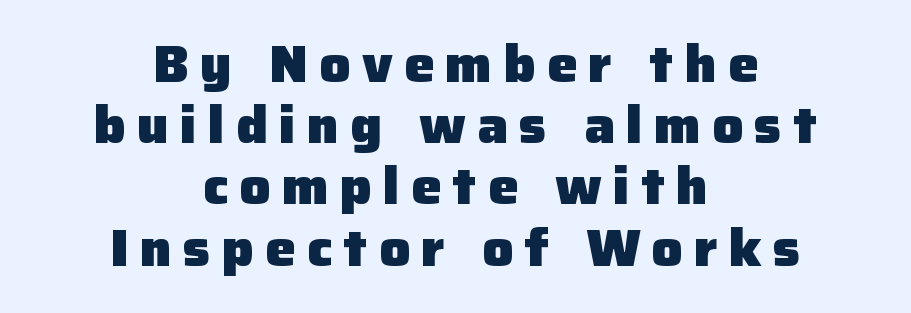
To sum up the face: it is a sans, with no serifs. Each letter keeps its own natural width here, so spacing adapts to shape. Each line is balanced around a shared central axis. You can tell it's not italic because the verticals are truly vertical.
